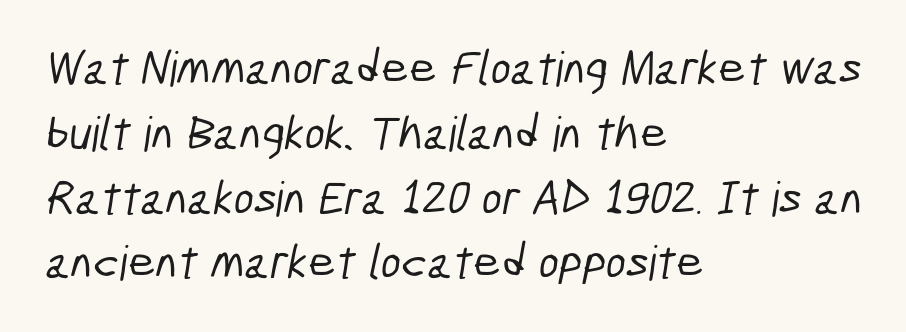
{"serif": "no", "width": "condensed", "stroke_contrast": "low", "x_height": "medium", "monospaced": "no", "underline": "no", "align": "left", "line_spacing": "normal", "line_spacing_ratio": 1.35, "letter_spacing": "normal", "letter_spacing_em": 0.0, "glyph_px": 48}
